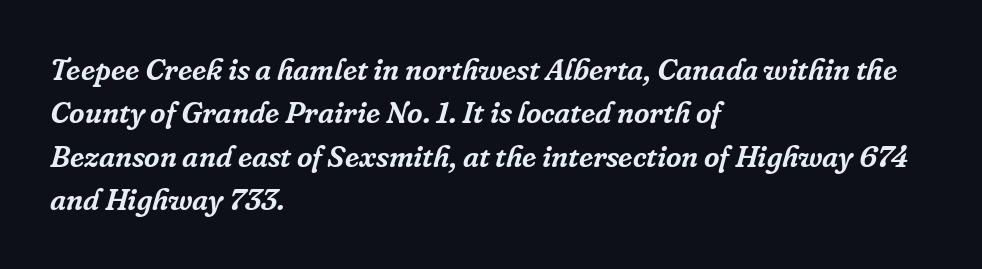
The image shows 30 px serif type, italic (leaning right); set left-aligned, normal line spacing (1.45x), normal letter spacing, not underlined; low stroke contrast and a medium x-height.
